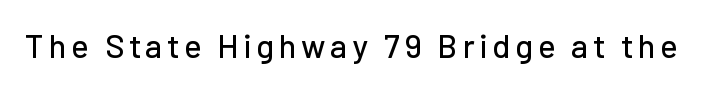
Here the designer chose a conventional face with non-uniform glyph widths. Vertical strokes here are truly vertical. A clean baseline with only descenders dipping below it. Unlike a traditional serif, this face leaves its strokes unadorned.
